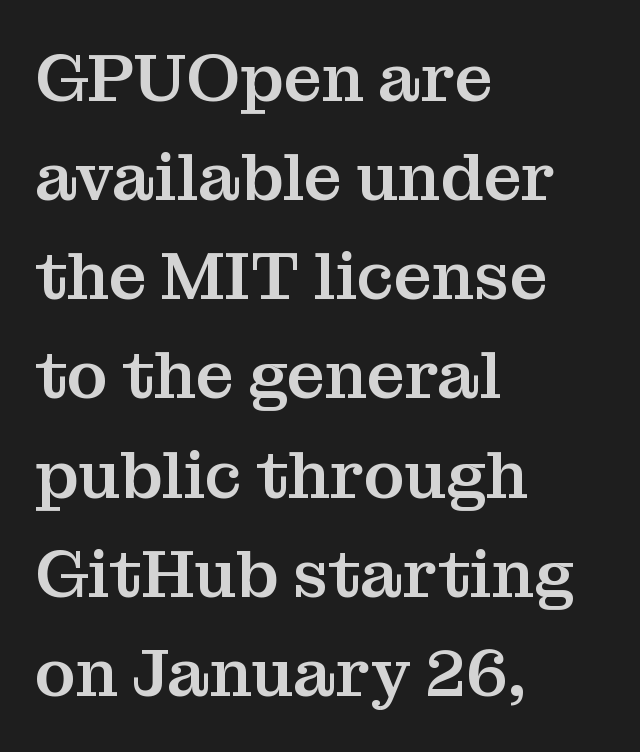
The image shows 67 px serif type, upright; set left-aligned, normal line spacing (1.48x), normal letter spacing, not underlined; medium stroke contrast and a medium x-height.
